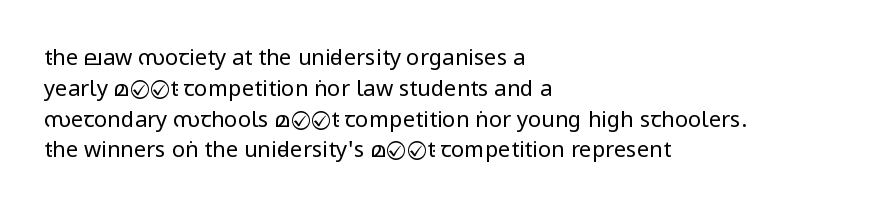
Q: Is the text bold? A: No.
Q: Is the text italic (slanted)? A: No, it is upright.
Q: Is the text underlined? A: No.
Q: How is the paragraph aligned? A: Left-aligned.
Q: Is the spacing between letters normal or unusually wide? A: Normal.
Q: Is the spacing between lines tight, normal or loose? A: Normal.
